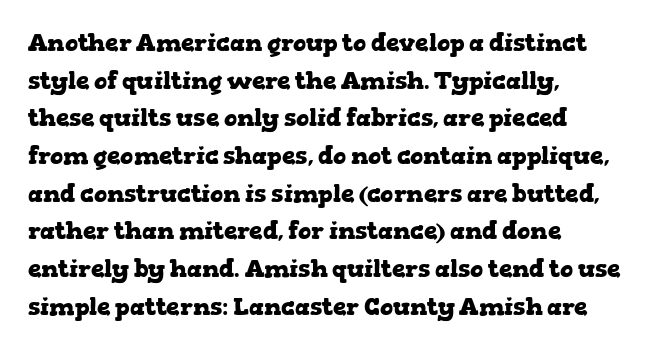
Q: Is the text bold? A: Yes.
Q: Is the text italic (slanted)? A: No, it is upright.
Q: Is the text underlined? A: No.
Q: How is the paragraph aligned? A: Left-aligned.
Q: Is the spacing between letters normal or unusually wide? A: Normal.
Q: Is the spacing between lines tight, normal or loose? A: Normal.
